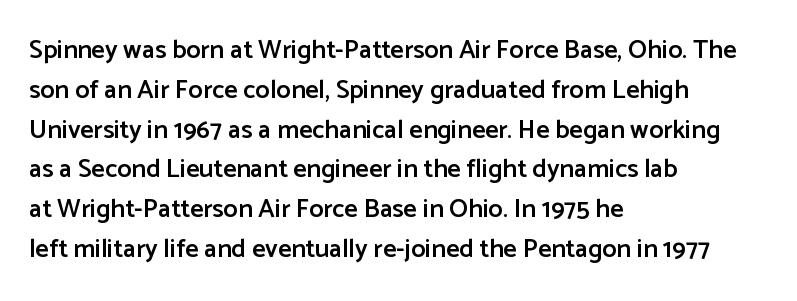
{"italic": "no", "bold": "semi", "underline": "no", "align": "left", "line_spacing": "normal", "line_spacing_ratio": 1.53, "letter_spacing": "normal", "letter_spacing_em": 0.0, "glyph_px": 26}
